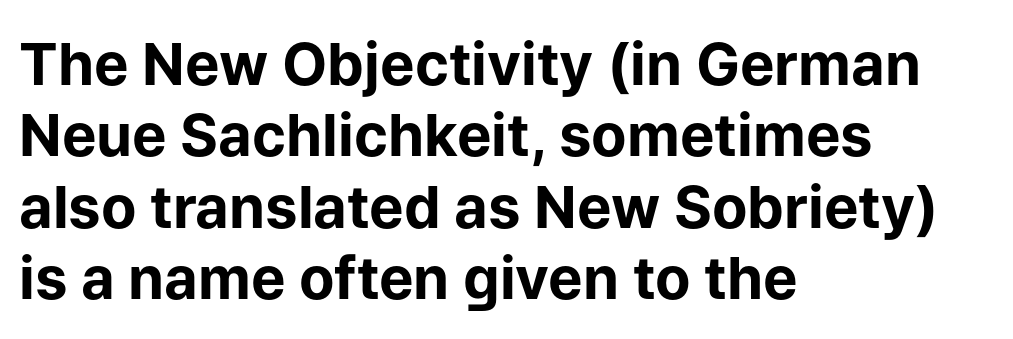
Q: Is the text bold? A: Yes.
Q: Is the text italic (slanted)? A: No, it is upright.
Q: Is the typeface a serif or a sans-serif typeface? A: Sans-serif.
Q: Is the text underlined? A: No.
Q: How is the paragraph aligned? A: Left-aligned.
Q: Is the spacing between letters normal or unusually wide? A: Normal.
Q: Width (condensed, normal, or wide)? A: Normal.
Q: Stroke contrast? A: Low.
Q: x-height? A: Medium.
Q: Monospaced? A: No.
